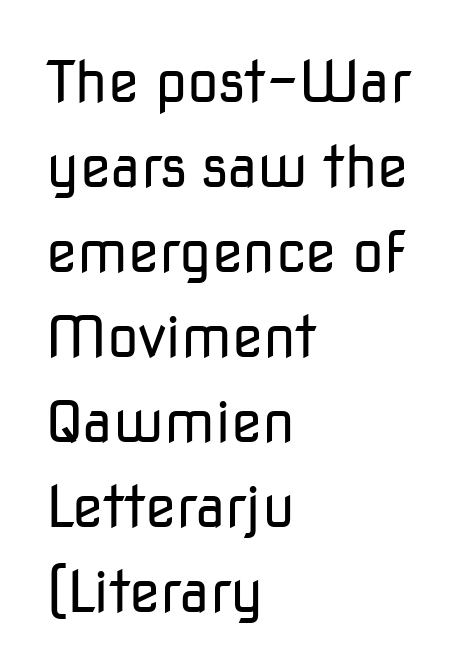
Q: Is the text bold? A: No.
Q: Is the text italic (slanted)? A: No, it is upright.
Q: Is the typeface a serif or a sans-serif typeface? A: Sans-serif.
Q: Is the text underlined? A: No.
Q: How is the paragraph aligned? A: Left-aligned.
Q: Is the spacing between letters normal or unusually wide? A: Normal.
Q: Is the spacing between lines tight, normal or loose? A: Normal.
Q: Width (condensed, normal, or wide)? A: Normal.
Q: Stroke contrast? A: Low.
Q: x-height? A: Medium.
Q: Monospaced? A: No.
